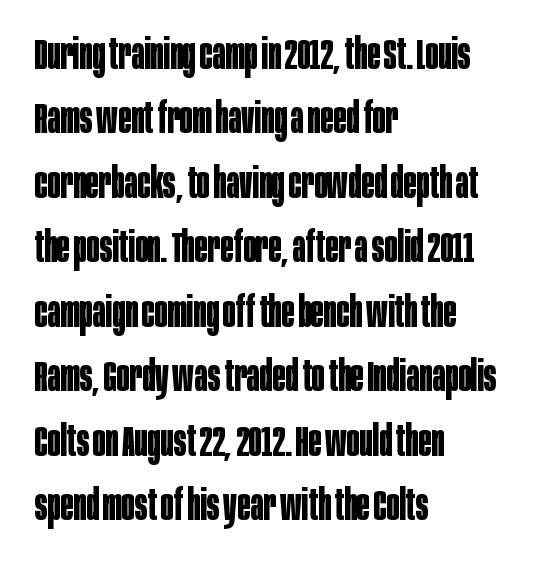
The image shows 43 px bold, condensed sans-serif type, upright; set left-aligned, normal line spacing (1.5x), normal letter spacing, not underlined; low stroke contrast and a large x-height.
